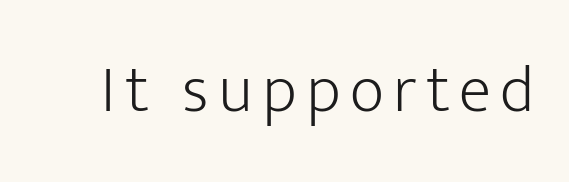
The passage shown is typed in a proportional face where columns would drift. You can tell it's not italic because the verticals are truly vertical. The weight would be labelled regular, book, light, or lighter still. Type style note: lacks serifs. The specimen omits any rule beneath the text block's lines.
